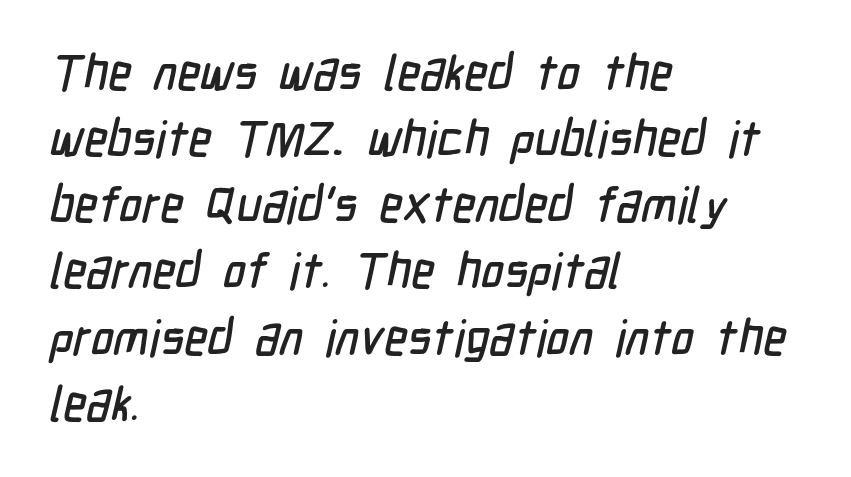
The image shows 49 px condensed sans-serif type; set left-aligned, normal line spacing (1.35x), normal letter spacing, not underlined; low stroke contrast and a medium x-height.
